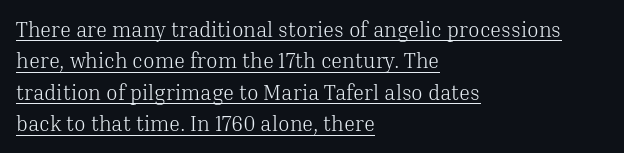
{"italic": "no", "bold": "no", "underline": "yes", "align": "left", "line_spacing": "normal", "line_spacing_ratio": 1.5, "letter_spacing": "normal", "letter_spacing_em": 0.0, "glyph_px": 21}
